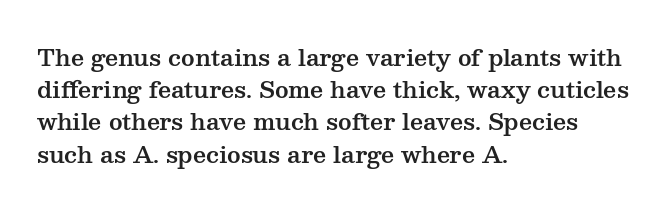
Q: Is the text italic (slanted)? A: No, it is upright.
Q: Is the text underlined? A: No.
Q: How is the paragraph aligned? A: Left-aligned.
Q: Is the spacing between letters normal or unusually wide? A: Normal.
Q: Is the spacing between lines tight, normal or loose? A: Normal.
